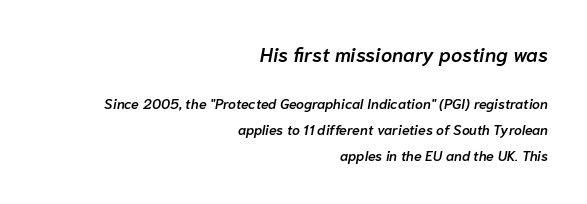
{"italic": "yes", "lean": "right", "slant_degrees": 10, "bold": "semi", "underline": "no", "align": "right", "line_spacing_ratio": 1.88, "letter_spacing": "normal", "letter_spacing_em": 0.0, "larger_block": "first", "size_ratio": 1.43, "glyph_px": 20}
